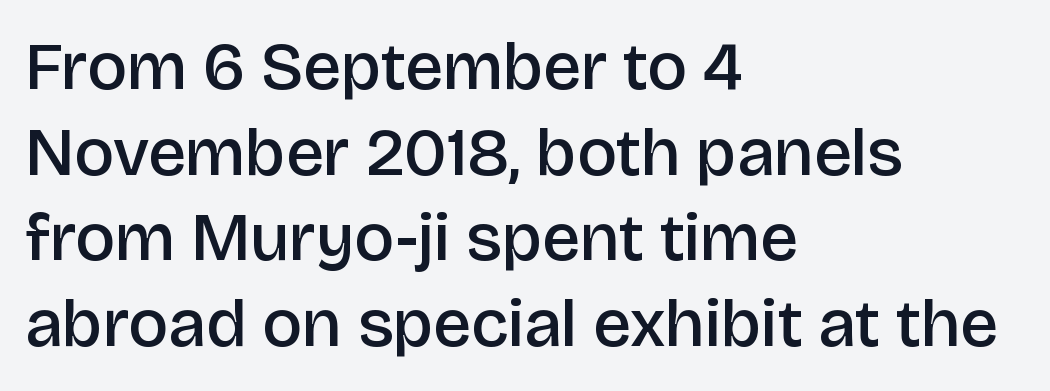
The leading is moderate, giving the passage an even texture. Do the characters align in a grid? No, the font is proportional. Words appear dense and cohesive because spacing is normal. Descender tails drop into unmarked territory.
